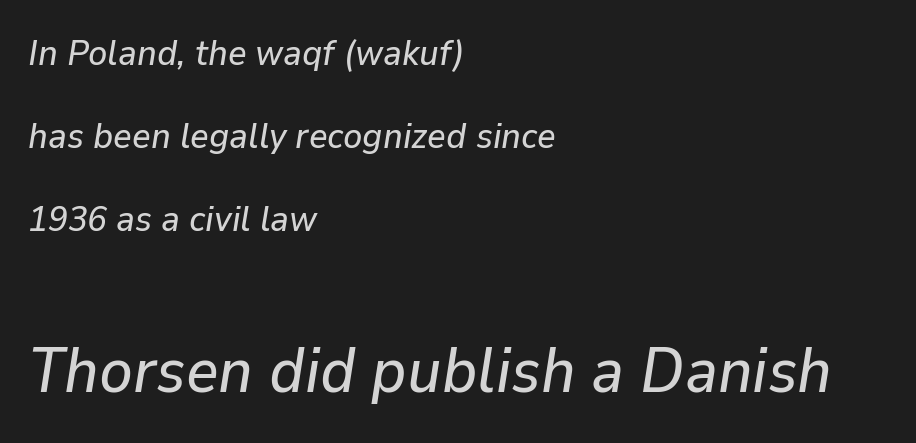
The image shows 63 px text type, italic (leaning right); set left-aligned, loose line spacing (2.31x), normal letter spacing, not underlined; the second (bottom) block is 1.75x larger; low stroke contrast and a medium x-height.
